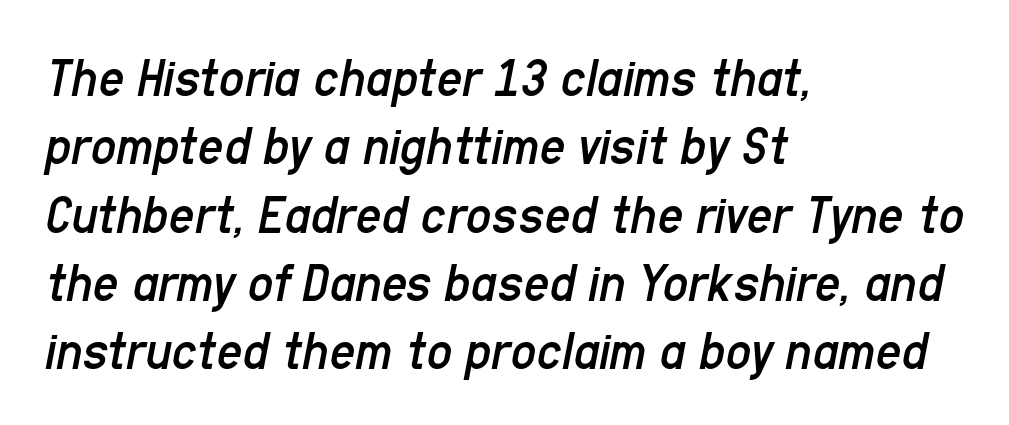
Q: Is the text bold? A: No.
Q: Is the text italic (slanted)? A: Yes, it leans right by about 11 degrees.
Q: Is the text underlined? A: No.
Q: How is the paragraph aligned? A: Left-aligned.
Q: Is the spacing between letters normal or unusually wide? A: Normal.
Q: Width (condensed, normal, or wide)? A: Condensed.
Q: Stroke contrast? A: Low.
Q: x-height? A: Medium.
Q: Monospaced? A: No.
